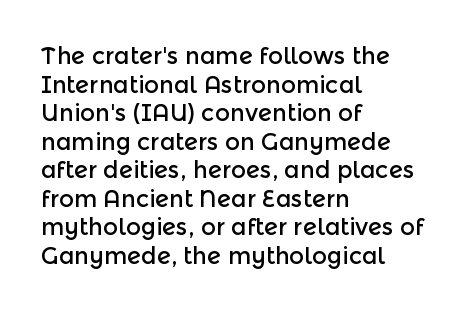
{"italic": "no", "underline": "no", "align": "left", "line_spacing_ratio": 1.24, "letter_spacing": "normal", "letter_spacing_em": 0.0, "glyph_px": 23}
